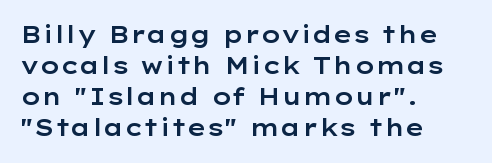
The image shows 23 px text type, upright; set left-aligned, normal line spacing (1.35x), normal letter spacing, not underlined.
